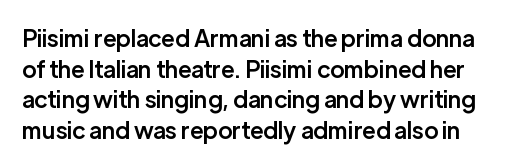
{"italic": "no", "bold": "semi", "underline": "no", "line_spacing": "normal", "line_spacing_ratio": 1.33, "letter_spacing": "normal", "letter_spacing_em": 0.0, "glyph_px": 23}
